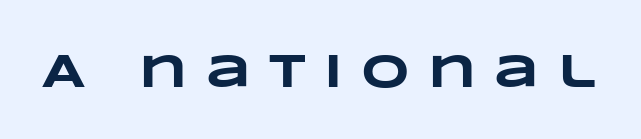
How heavy is the stroke? Heavy — this is a bold. You could only call the tracking loose — the letters float apart. Beneath every word, the page is bare. This sample has the flowing, uneven cadence of proportional lettering.
